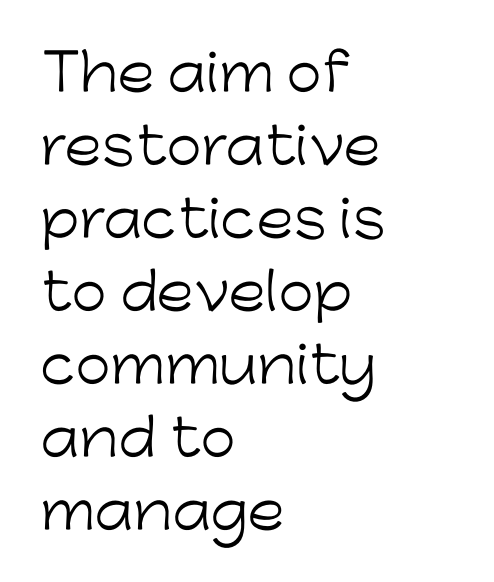
The image shows 51 px light sans-serif type, upright; set left-aligned, normal line spacing (1.43x), normal letter spacing, not underlined; low stroke contrast and a medium x-height.
